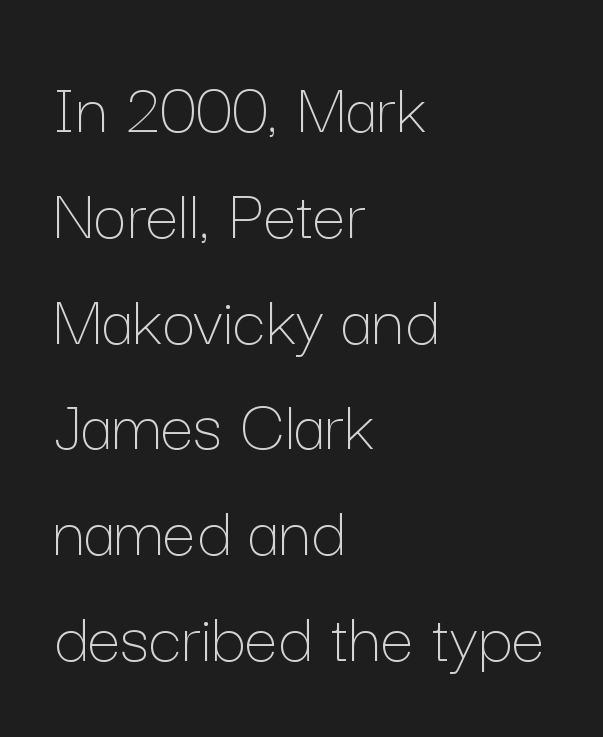
Q: Is the text bold? A: No.
Q: Is the text italic (slanted)? A: No, it is upright.
Q: Is the text underlined? A: No.
Q: How is the paragraph aligned? A: Left-aligned.
Q: Is the spacing between letters normal or unusually wide? A: Normal.
Q: Is the spacing between lines tight, normal or loose? A: Normal.
Q: Width (condensed, normal, or wide)? A: Normal.
Q: Stroke contrast? A: Low.
Q: x-height? A: Medium.
Q: Monospaced? A: No.
